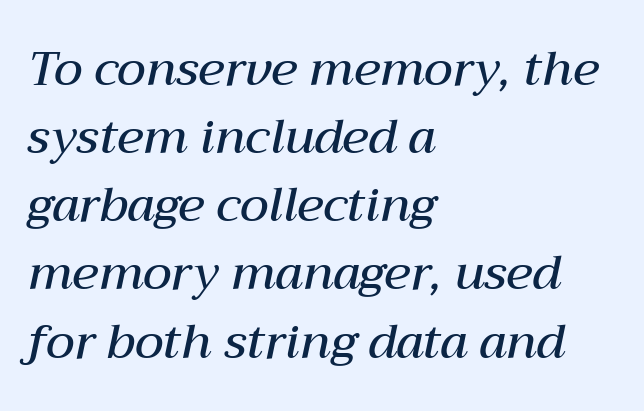
The image shows 48 px semibold type, italic (leaning right); set left-aligned, normal line spacing (1.42x), normal letter spacing, not underlined; medium stroke contrast and a medium x-height.
